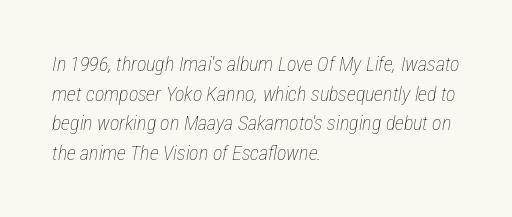
The image shows 20 px text type, italic (leaning right); set left-aligned, normal line spacing (1.48x), normal letter spacing, not underlined.
